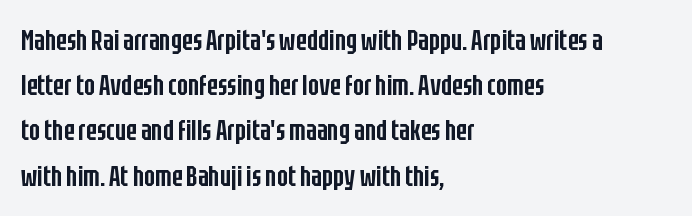
{"serif": "no", "italic": "no", "bold": "semi", "weight": "semibold", "width": "condensed", "stroke_contrast": "low", "x_height": "large", "monospaced": "no", "underline": "no", "align": "left", "line_spacing": "normal", "line_spacing_ratio": 1.56, "letter_spacing": "normal", "letter_spacing_em": 0.0, "glyph_px": 29}
